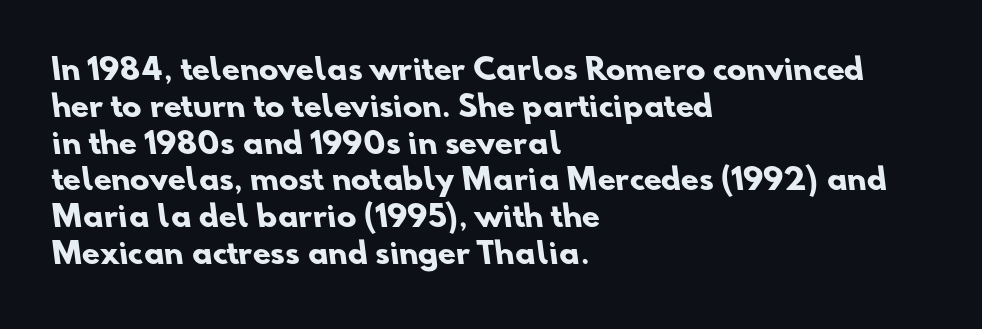
Q: Is the text bold? A: Yes.
Q: Is the typeface a serif or a sans-serif typeface? A: Sans-serif.
Q: Is the text underlined? A: No.
Q: How is the paragraph aligned? A: Left-aligned.
Q: Is the spacing between letters normal or unusually wide? A: Normal.
Q: Is the spacing between lines tight, normal or loose? A: Normal.
Q: Width (condensed, normal, or wide)? A: Normal.
Q: Stroke contrast? A: Low.
Q: x-height? A: Small.
Q: Monospaced? A: No.
